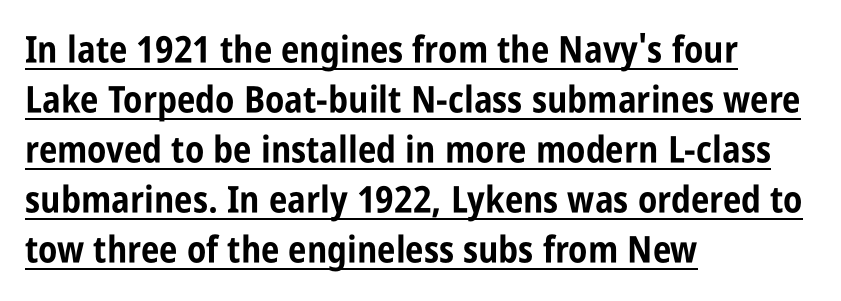
The image shows 37 px bold, condensed sans-serif type, upright; set left-aligned, normal line spacing (1.35x), normal letter spacing, underlined; low stroke contrast and a large x-height.
